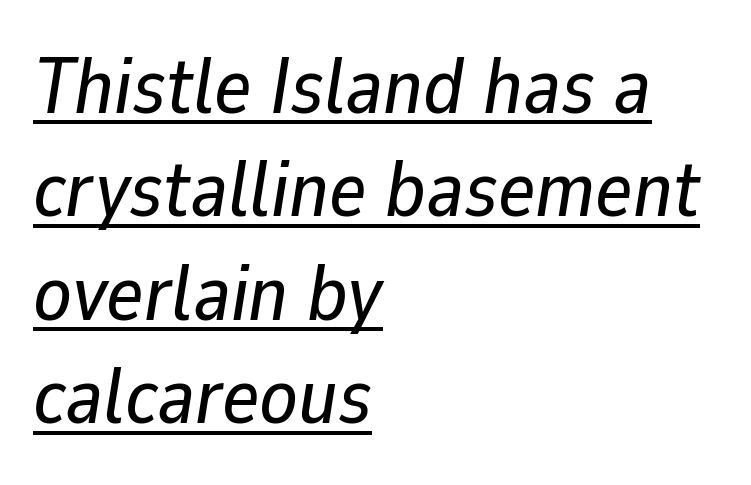
Q: Is the text italic (slanted)? A: Yes, it leans right by about 9 degrees.
Q: Is the text underlined? A: Yes.
Q: How is the paragraph aligned? A: Left-aligned.
Q: Is the spacing between letters normal or unusually wide? A: Normal.
Q: Is the spacing between lines tight, normal or loose? A: Normal.
Q: Width (condensed, normal, or wide)? A: Normal.
Q: Stroke contrast? A: Low.
Q: x-height? A: Medium.
Q: Monospaced? A: No.
